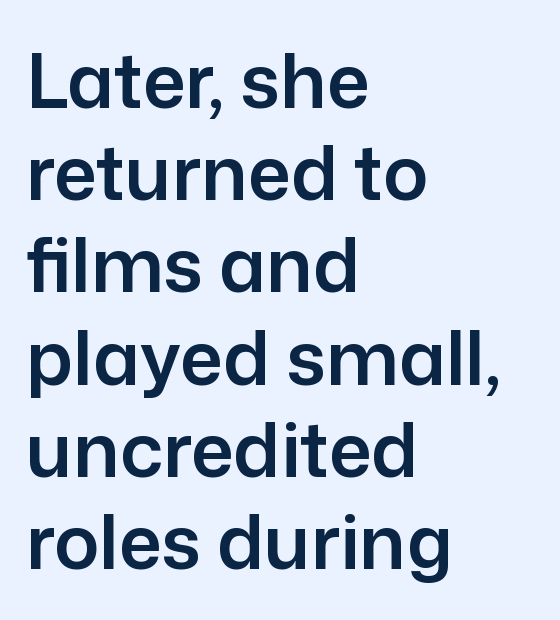
Q: Is the text italic (slanted)? A: No, it is upright.
Q: Is the typeface a serif or a sans-serif typeface? A: Sans-serif.
Q: Is the text underlined? A: No.
Q: How is the paragraph aligned? A: Left-aligned.
Q: Is the spacing between letters normal or unusually wide? A: Normal.
Q: Width (condensed, normal, or wide)? A: Normal.
Q: Stroke contrast? A: Low.
Q: x-height? A: Medium.
Q: Monospaced? A: No.
